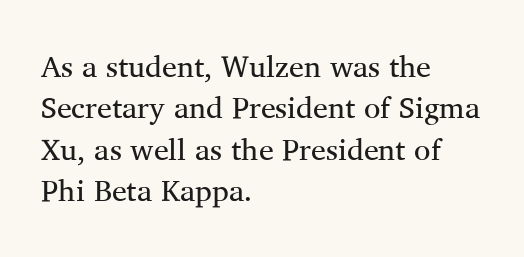
The passage shown is not underscored anywhere. The letters stand straight up with perfectly vertical stems. The setting favours the left margin, as ordinary paragraphs usually do. The letters advance in unequal steps, a hallmark of proportional type.
